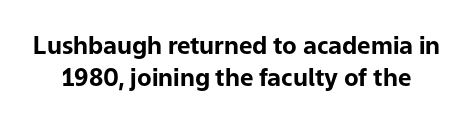
{"italic": "no", "bold": "yes", "underline": "no", "line_spacing": "normal", "line_spacing_ratio": 1.35, "letter_spacing": "normal", "letter_spacing_em": 0.0, "glyph_px": 24}
